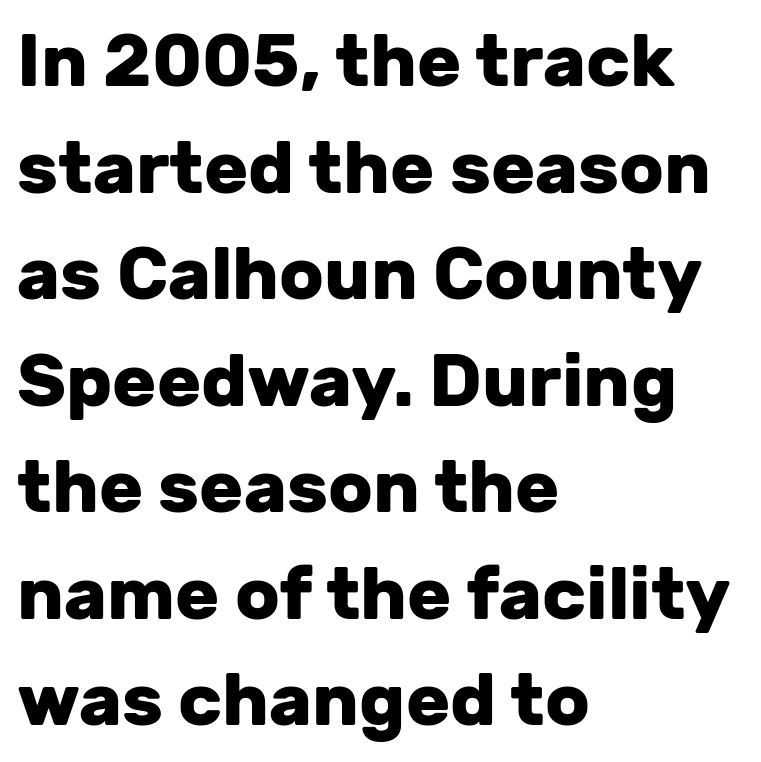
Q: Is the text bold? A: Yes.
Q: Is the text italic (slanted)? A: No, it is upright.
Q: Is the typeface a serif or a sans-serif typeface? A: Sans-serif.
Q: Is the text underlined? A: No.
Q: How is the paragraph aligned? A: Left-aligned.
Q: Is the spacing between letters normal or unusually wide? A: Normal.
Q: Is the spacing between lines tight, normal or loose? A: Normal.
Q: Width (condensed, normal, or wide)? A: Normal.
Q: Stroke contrast? A: Low.
Q: x-height? A: Medium.
Q: Monospaced? A: No.
